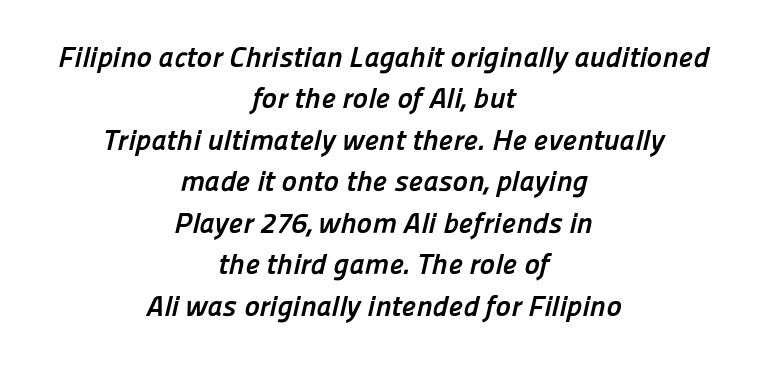
Rule under the text: the space is simply empty. Stroke terminals: plain, sans-serif. The passage shown is typed in a proportional face where columns would drift. The strokes are fattened all the way to bold. Leading: standard. Does the copy run flush right? No — it is centered line by line.
